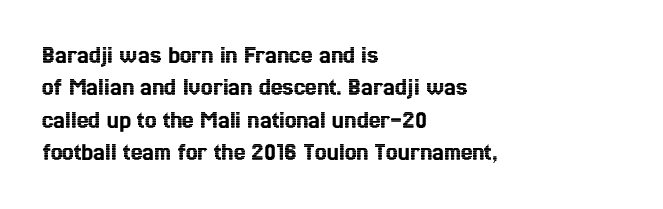
{"italic": "no", "underline": "no", "align": "left", "line_spacing": "normal", "line_spacing_ratio": 1.25, "letter_spacing": "normal", "letter_spacing_em": 0.0, "glyph_px": 26}
